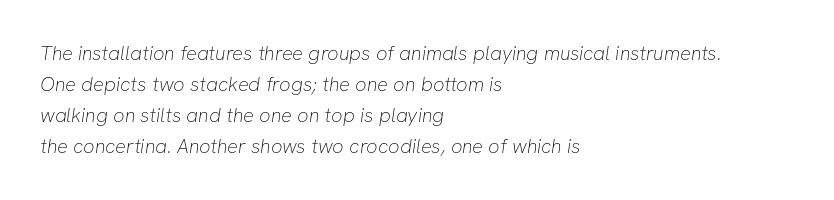
Q: Is the text bold? A: No.
Q: Is the text underlined? A: No.
Q: How is the paragraph aligned? A: Left-aligned.
Q: Is the spacing between letters normal or unusually wide? A: Normal.
Q: Is the spacing between lines tight, normal or loose? A: Normal.
